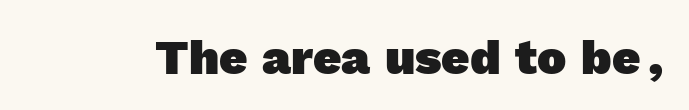
Strokes here are thick enough to call this a true bold. The face used here is proportionally spaced, like ordinary book or web type. Here the glyphs are tracked normally, forming tight word shapes. Honestly, there is no underline to notice here at all. The face used here is a sans, in the tradition of grotesques and geometrics.
